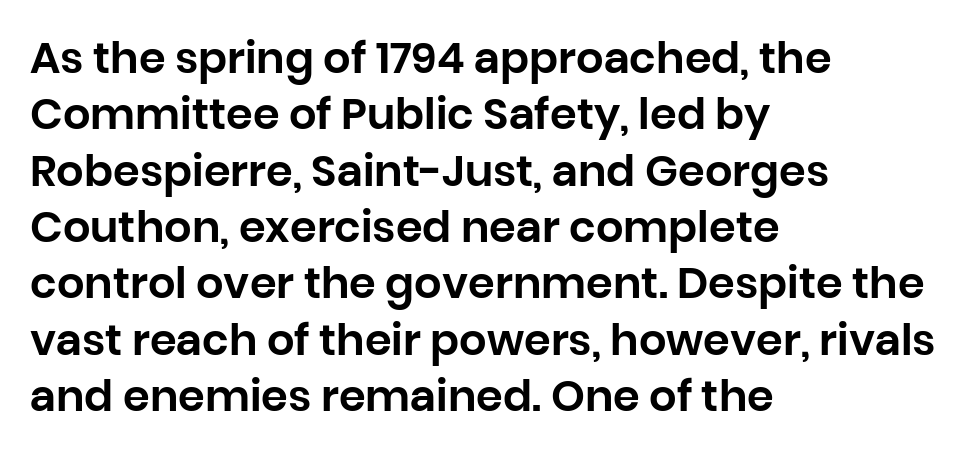
The image shows 43 px sans-serif type, upright; set left-aligned, normal line spacing (1.31x), normal letter spacing, not underlined; low stroke contrast and a large x-height.
